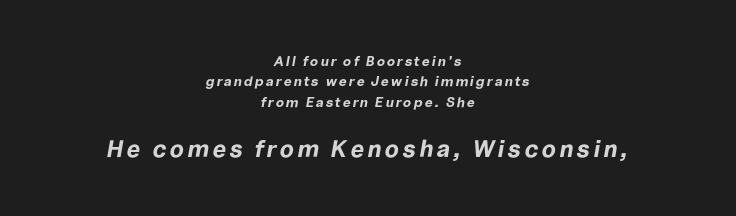
Q: Is the text bold? A: Yes.
Q: Is the text italic (slanted)? A: Yes, it leans right by about 10 degrees.
Q: Is the text underlined? A: No.
Q: How is the paragraph aligned? A: Centered.
Q: Is the spacing between lines tight, normal or loose? A: Normal.
Q: Which block of text is set in a larger size, the first (top) or the second (bottom)? A: The second (bottom) one.
